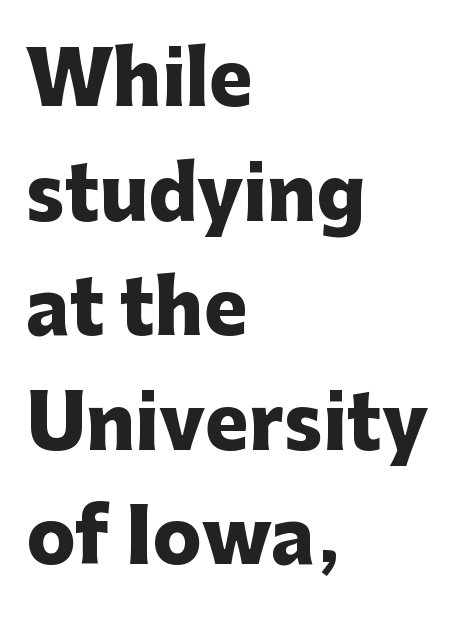
The image shows 73 px heavy sans-serif type, upright; set left-aligned, normal line spacing (1.57x), normal letter spacing, not underlined; low stroke contrast and a medium x-height.
